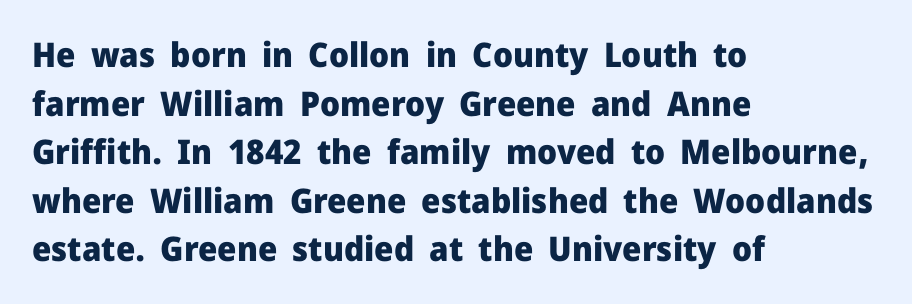
The image shows 34 px heavy sans-serif type, upright; set left-aligned, normal line spacing (1.43x), normal letter spacing, not underlined; low stroke contrast and a medium x-height.
